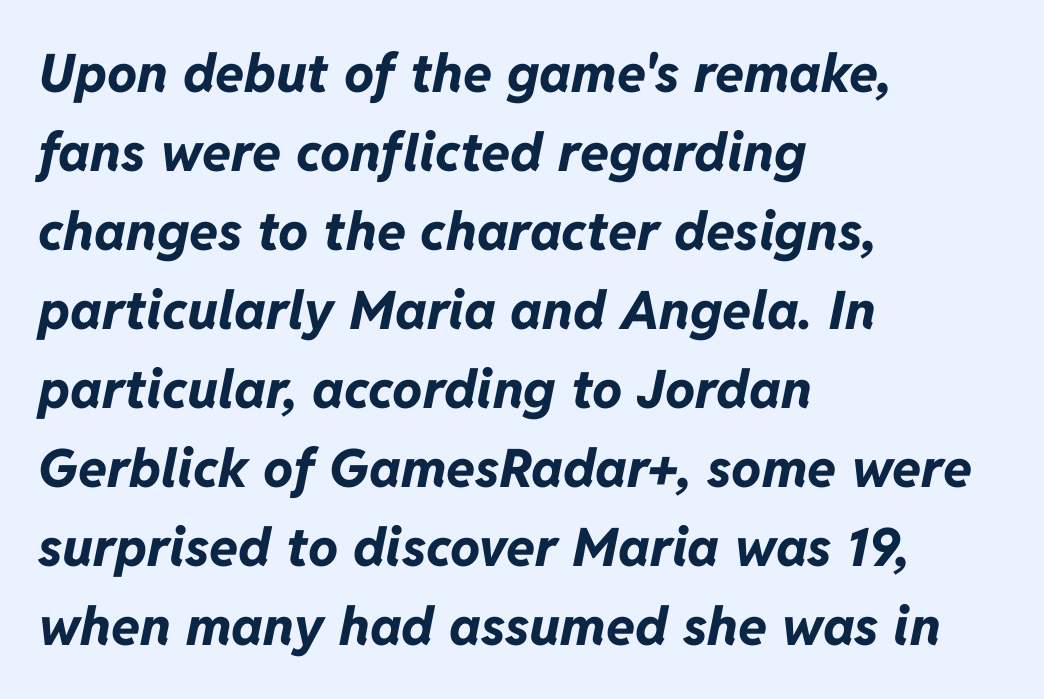
The image shows 53 px bold type, italic (leaning right); set left-aligned, normal line spacing (1.49x), normal letter spacing, not underlined; low stroke contrast and a medium x-height.
